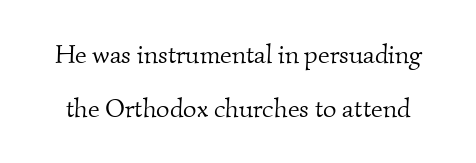
Caption: standard tracking, unaltered. Is there much room between lines? Yes — plenty of vertical air separates them. Unmarked baselines from the first word to the last. No extra ink here — the face is not bold.
